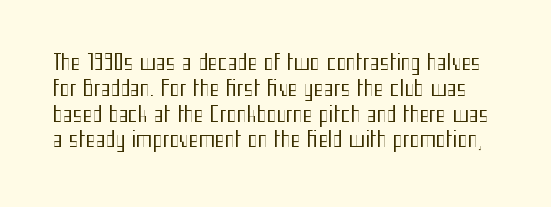
{"italic": "no", "bold": "no", "underline": "no", "line_spacing_ratio": 1.23, "letter_spacing": "normal", "letter_spacing_em": 0.0, "glyph_px": 21}
